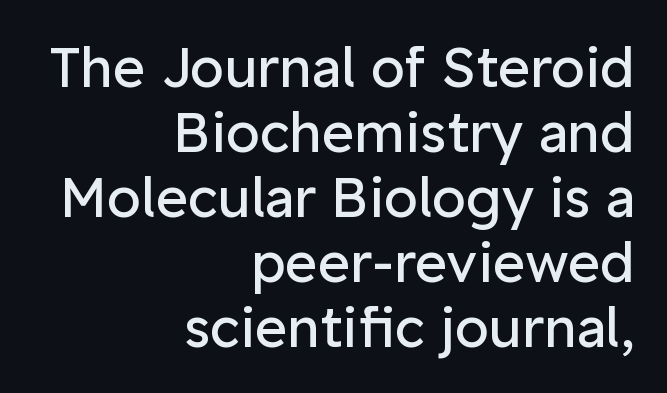
Rendered with straight, roman letterforms. The gap between lines stays unmarked. In terms of letterform style, serifs are entirely absent. Character widths vary here, with narrow letters taking less room than wide ones. Each line ends at the same right margin while the left side varies. Vertical stems look standard width or narrower in stroke.
